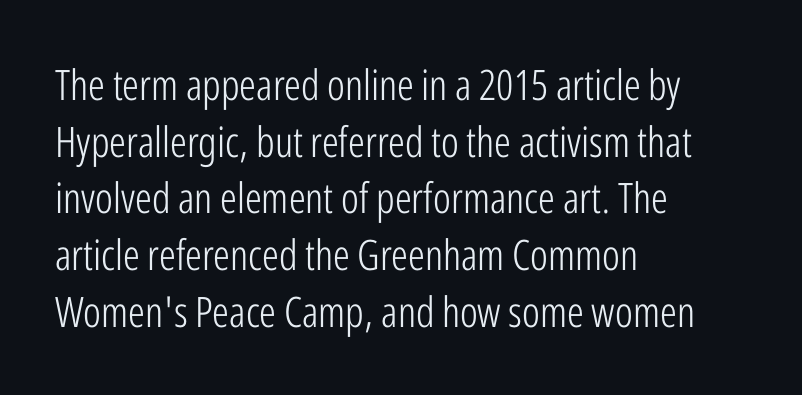
Nothing sits at the stroke ends, so this counts as sans-serif. The vertical gap from one line to the next is medium. Visually the block forms a straight wall on the left and a jagged coastline on the right. The axis of the letterforms is exactly vertical. Letters rest on an invisible, unmarked baseline. Varying glyph widths throughout — classic text-font behaviour.
